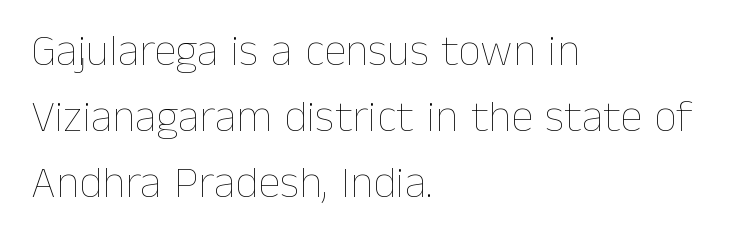
The image shows 45 px thin type, upright; set left-aligned, normal line spacing (1.47x), normal letter spacing, not underlined; low stroke contrast and a medium x-height.
